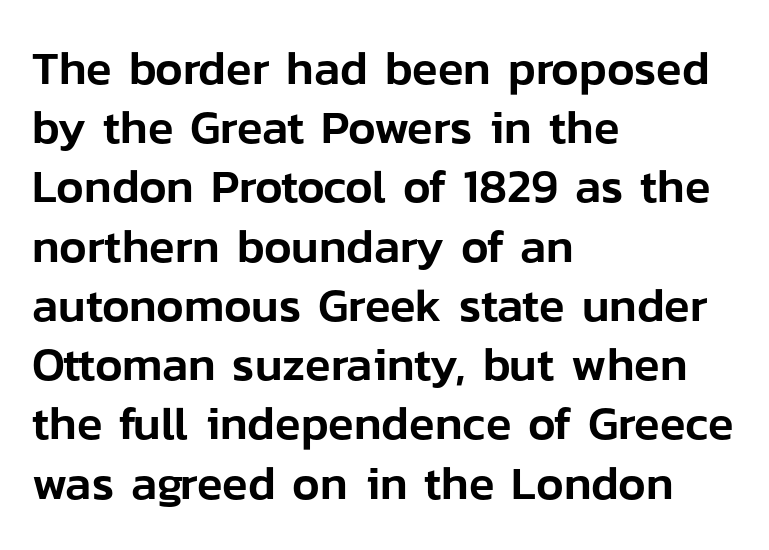
{"serif": "no", "italic": "no", "width": "normal", "stroke_contrast": "low", "x_height": "medium", "monospaced": "no", "underline": "no", "align": "left", "line_spacing": "normal", "line_spacing_ratio": 1.26, "letter_spacing": "normal", "letter_spacing_em": 0.0, "glyph_px": 47}
